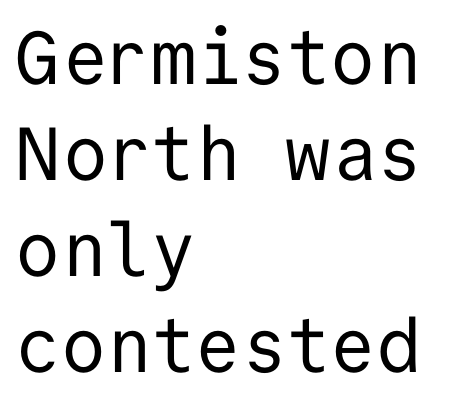
In terms of posture, this sample is upright. A classic flush-left, rag-right setting is used for this passage. Beneath every word, the page is bare. In terms of leading, this rendering sits right in the middle.
